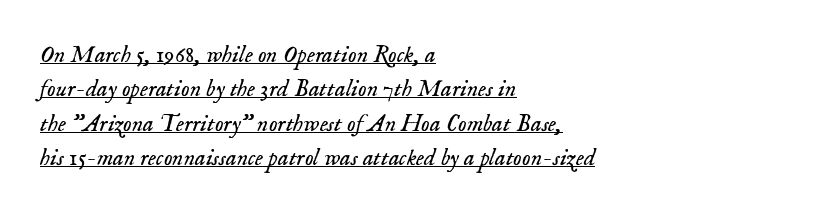
Q: Is the text bold? A: No.
Q: Is the text italic (slanted)? A: Yes, it leans right by about 18 degrees.
Q: Is the text underlined? A: Yes.
Q: How is the paragraph aligned? A: Left-aligned.
Q: Is the spacing between letters normal or unusually wide? A: Normal.
Q: Is the spacing between lines tight, normal or loose? A: Normal.
